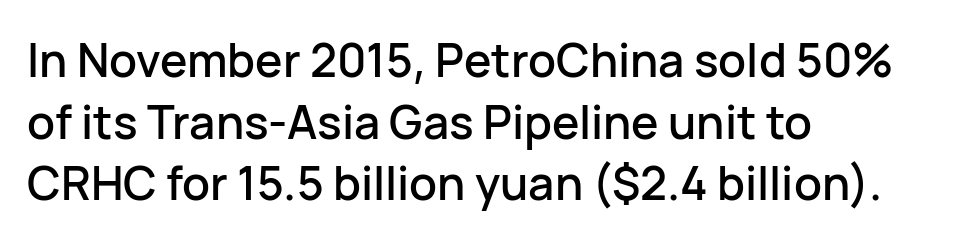
The image shows 46 px sans-serif type, upright; set left-aligned, normal line spacing (1.34x), normal letter spacing, not underlined; low stroke contrast and a medium x-height.
